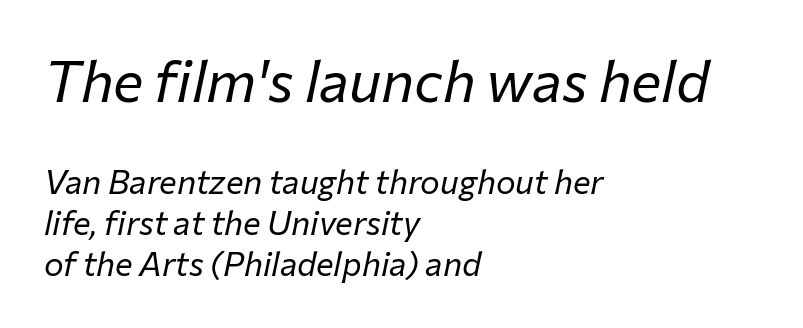
{"italic": "yes", "lean": "right", "slant_degrees": 12, "bold": "no", "weight": "regular", "width": "normal", "stroke_contrast": "low", "x_height": "medium", "monospaced": "no", "underline": "no", "align": "left", "line_spacing_ratio": 1.24, "letter_spacing": "normal", "letter_spacing_em": 0.0, "larger_block": "first", "size_ratio": 1.73, "glyph_px": 57}
